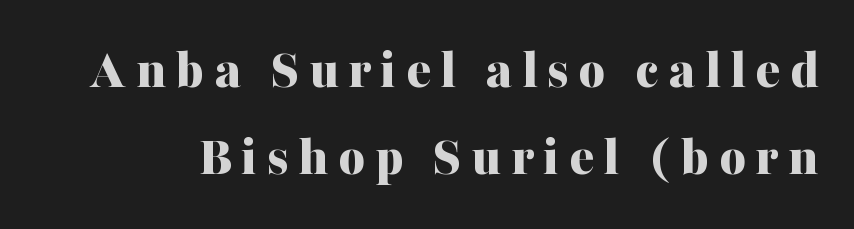
{"serif": "yes", "italic": "no", "bold": "yes", "weight": "bold", "width": "normal", "stroke_contrast": "medium", "x_height": "medium", "monospaced": "no", "underline": "no", "line_spacing": "normal", "line_spacing_ratio": 1.53, "glyph_px": 57}
